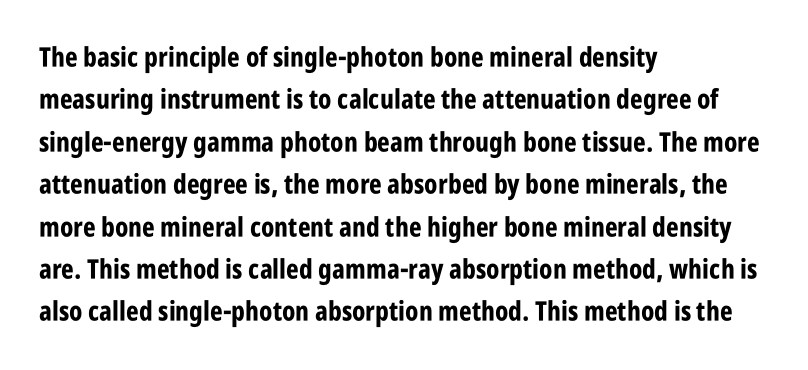
Q: Is the text bold? A: Yes.
Q: Is the text italic (slanted)? A: No, it is upright.
Q: Is the text underlined? A: No.
Q: How is the paragraph aligned? A: Left-aligned.
Q: Is the spacing between letters normal or unusually wide? A: Normal.
Q: Is the spacing between lines tight, normal or loose? A: Normal.
